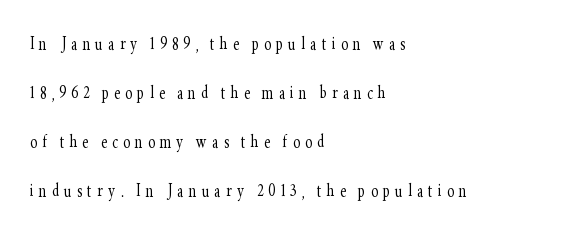
Q: Is the text bold? A: No.
Q: Is the text italic (slanted)? A: No, it is upright.
Q: Is the text underlined? A: No.
Q: How is the paragraph aligned? A: Left-aligned.
Q: Is the spacing between letters normal or unusually wide? A: Unusually wide.
Q: Is the spacing between lines tight, normal or loose? A: Loose.
